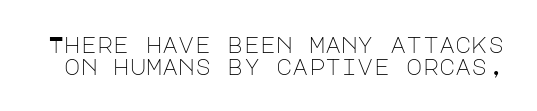
Q: Is the text bold? A: No.
Q: Is the text italic (slanted)? A: No, it is upright.
Q: Is the text underlined? A: No.
Q: Is the spacing between letters normal or unusually wide? A: Normal.
Q: Is the spacing between lines tight, normal or loose? A: Tight.
